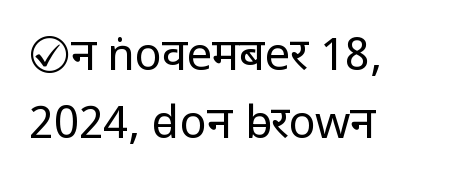
The image shows 45 px regular-weight sans-serif type, upright; set left-aligned, normal line spacing (1.52x), normal letter spacing, not underlined; low stroke contrast and a medium x-height.
